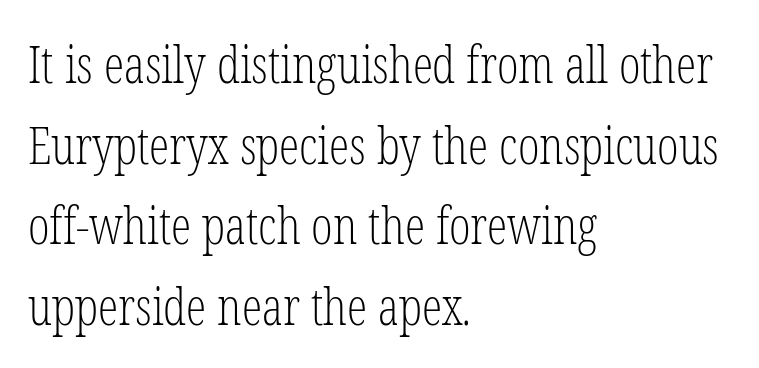
Q: Is the text bold? A: No.
Q: Is the text italic (slanted)? A: No, it is upright.
Q: Is the typeface a serif or a sans-serif typeface? A: Serif.
Q: Is the text underlined? A: No.
Q: How is the paragraph aligned? A: Left-aligned.
Q: Is the spacing between letters normal or unusually wide? A: Normal.
Q: Is the spacing between lines tight, normal or loose? A: Normal.
Q: Width (condensed, normal, or wide)? A: Condensed.
Q: Stroke contrast? A: Low.
Q: x-height? A: Medium.
Q: Monospaced? A: No.
